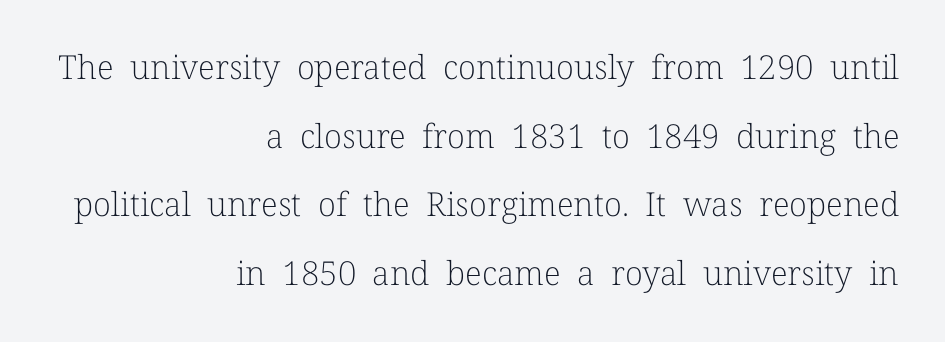
{"serif": "yes", "italic": "no", "bold": "no", "weight": "light", "width": "normal", "stroke_contrast": "low", "x_height": "medium", "monospaced": "no", "underline": "no", "align": "right", "line_spacing": "loose", "line_spacing_ratio": 2.08, "letter_spacing": "normal", "letter_spacing_em": 0.0, "glyph_px": 33}
